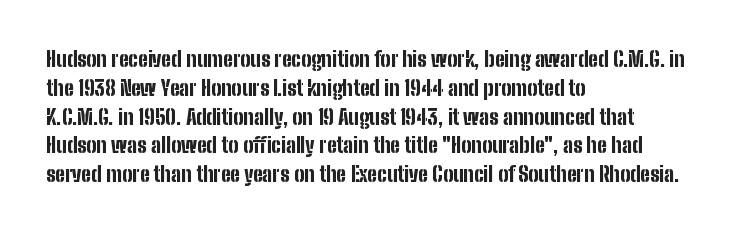
Q: Is the text bold? A: Yes.
Q: Is the text italic (slanted)? A: No, it is upright.
Q: Is the text underlined? A: No.
Q: How is the paragraph aligned? A: Left-aligned.
Q: Is the spacing between letters normal or unusually wide? A: Normal.
Q: Is the spacing between lines tight, normal or loose? A: Normal.
